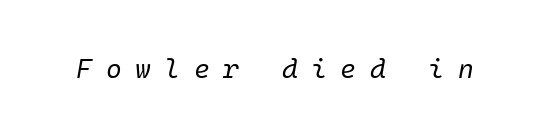
{"italic": "yes", "lean": "right", "slant_degrees": 10, "bold": "no", "underline": "no", "letter_spacing": "wide", "letter_spacing_em": 0.5, "glyph_px": 27}
